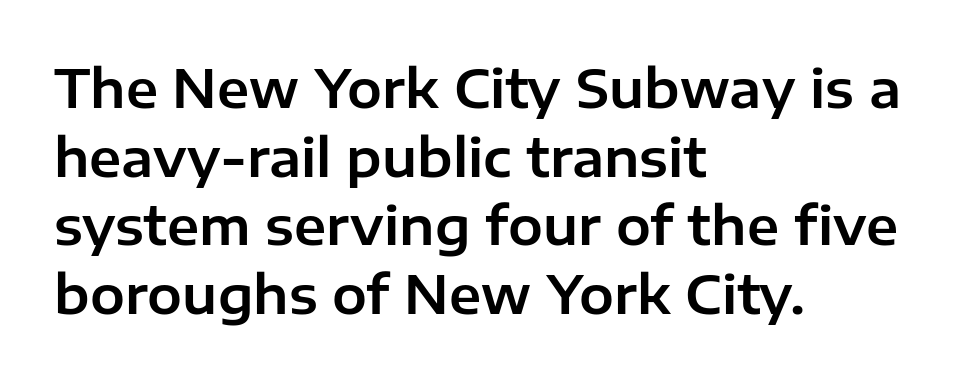
Honestly, there is no underline to notice here at all. Note: no serifs on the glyphs. Notice how the stems are strictly vertical — no italics here. Does the copy run flush right? No — it runs flush left.
